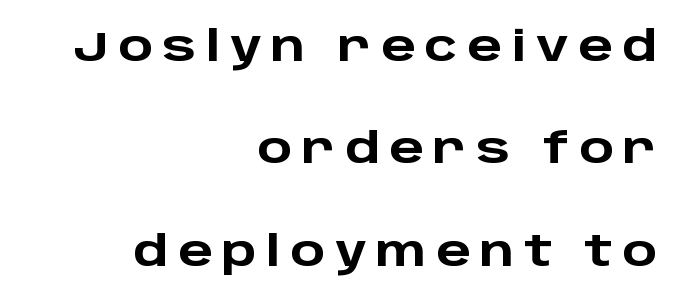
A dark, heavy texture on the line: the type is bold. The specimen omits any rule beneath the text block's lines. Letterform terminals end flat and unadorned throughout the passage. It's the straight-up-and-down kind of type. Where is the straight margin? On the right. Does extra space separate the letters? Yes, quite a lot of it.
